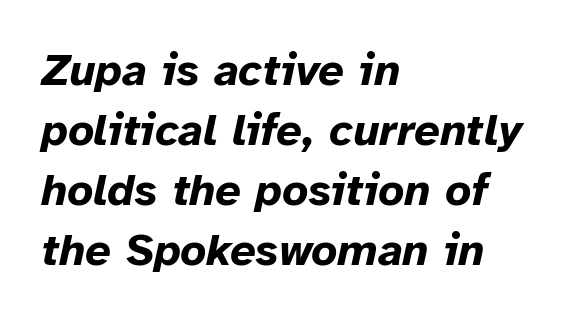
Q: Is the text bold? A: Yes.
Q: Is the text italic (slanted)? A: Yes, it leans right by about 12 degrees.
Q: Is the text underlined? A: No.
Q: How is the paragraph aligned? A: Left-aligned.
Q: Is the spacing between letters normal or unusually wide? A: Normal.
Q: Is the spacing between lines tight, normal or loose? A: Normal.
Q: Width (condensed, normal, or wide)? A: Normal.
Q: Stroke contrast? A: Low.
Q: x-height? A: Medium.
Q: Monospaced? A: No.
